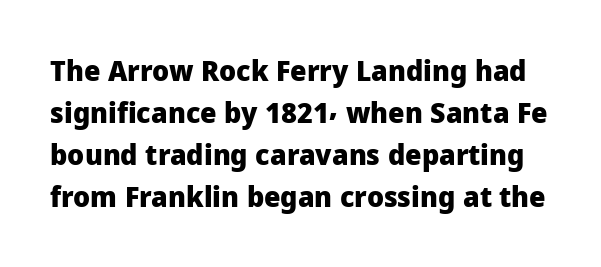
The image shows 29 px heavy sans-serif type, upright; set normal line spacing (1.45x), normal letter spacing, not underlined; low stroke contrast and a medium x-height.
